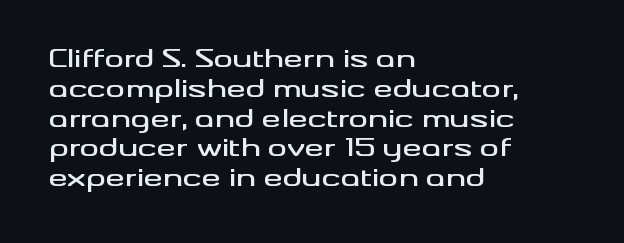
This sample uses an upright cut, with every glyph sitting square on the baseline. The space beneath each line is pristine and unruled. Short note: letters normally spaced. A classic flush-left, rag-right setting is used for this passage.
